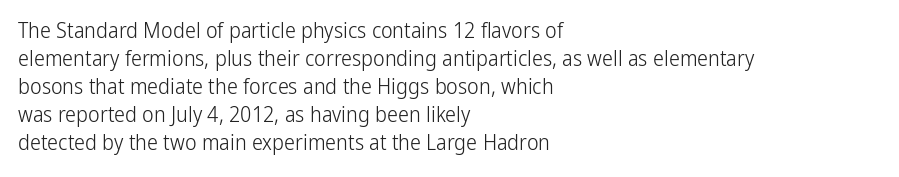
{"italic": "no", "bold": "no", "underline": "no", "align": "left", "line_spacing": "normal", "line_spacing_ratio": 1.27, "letter_spacing": "normal", "letter_spacing_em": 0.0, "glyph_px": 22}
